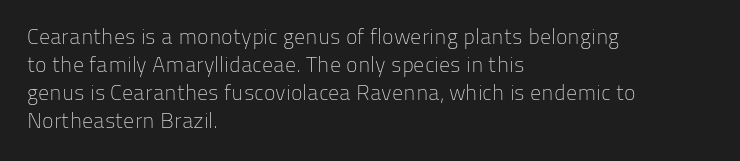
Q: Is the text bold? A: No.
Q: Is the text italic (slanted)? A: No, it is upright.
Q: Is the text underlined? A: No.
Q: How is the paragraph aligned? A: Left-aligned.
Q: Is the spacing between letters normal or unusually wide? A: Normal.
Q: Is the spacing between lines tight, normal or loose? A: Normal.
